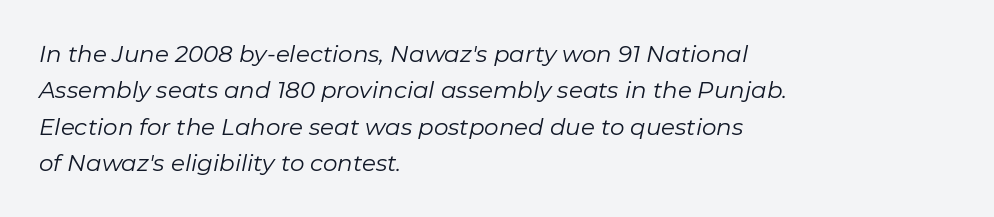
Unbolded letterforms with no extra heft. Tracking value appears to be zero — textbook default spacing. Leading matches the norm, producing a regular column. This is oblique type, the kind used for emphasis or titles. Typeset ragged right — the left edge is the straight one. Each row of text sits above clean, open space.
